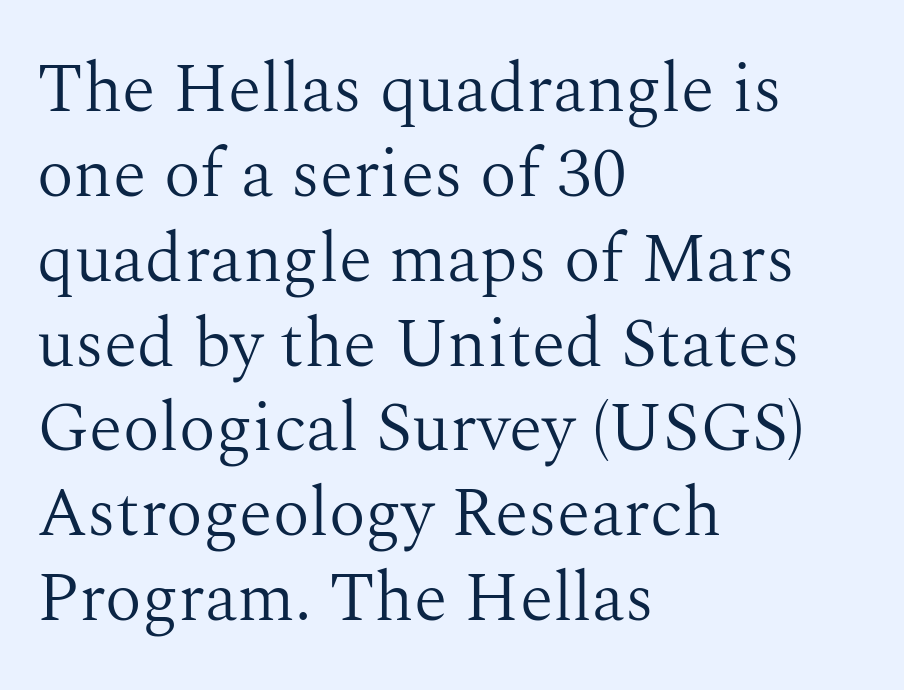
{"serif": "yes", "italic": "no", "bold": "no", "weight": "light", "width": "normal", "stroke_contrast": "medium", "x_height": "medium", "monospaced": "no", "underline": "no", "align": "left", "line_spacing_ratio": 1.23, "letter_spacing": "normal", "letter_spacing_em": 0.0, "glyph_px": 69}
